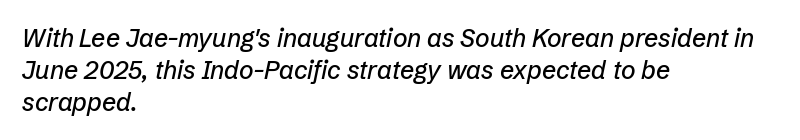
{"italic": "yes", "lean": "right", "slant_degrees": 12, "underline": "no", "align": "left", "line_spacing": "normal", "line_spacing_ratio": 1.28, "letter_spacing": "normal", "letter_spacing_em": 0.0, "glyph_px": 25}
